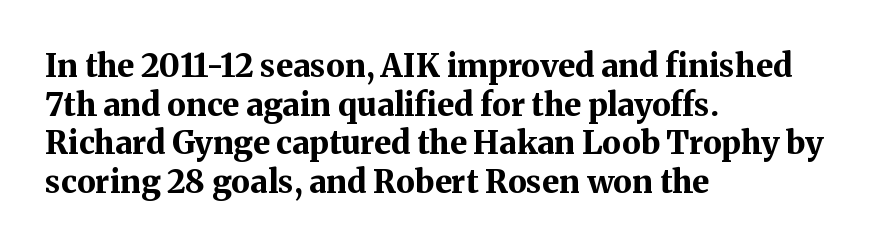
Each row of text sits above clean, open space. Looks like regular typesetting: each glyph gets only the width it needs. The setting favours the left margin, as ordinary paragraphs usually do. Typographically, this falls in the serif category.
